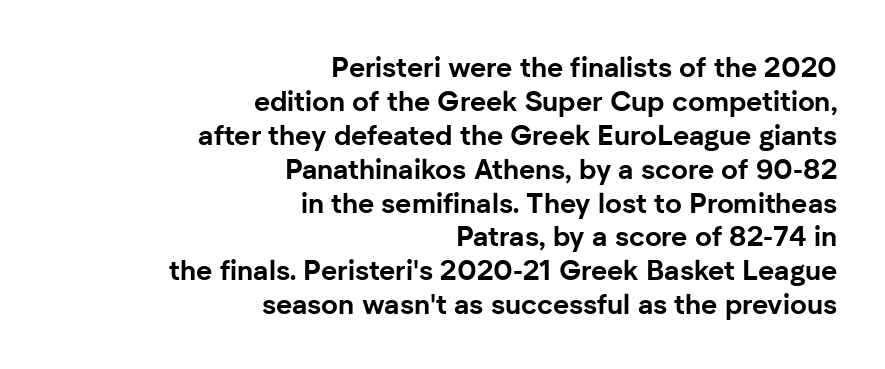
{"serif": "no", "italic": "no", "bold": "yes", "weight": "bold", "width": "normal", "stroke_contrast": "low", "x_height": "medium", "monospaced": "no", "underline": "no", "align": "right", "line_spacing_ratio": 1.21, "letter_spacing": "normal", "letter_spacing_em": 0.0, "glyph_px": 28}
